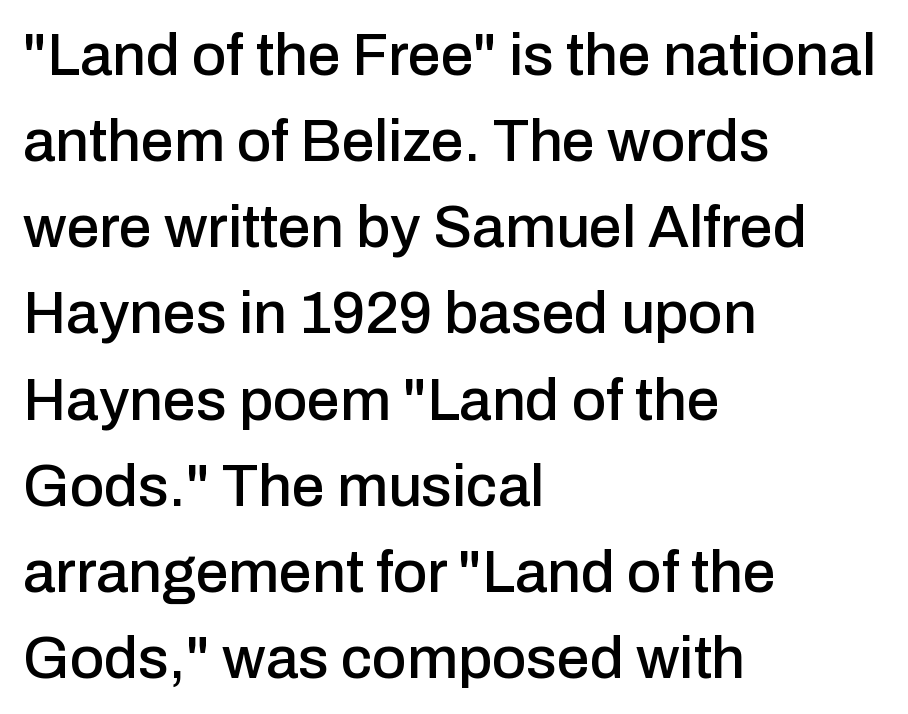
{"serif": "no", "italic": "no", "width": "normal", "stroke_contrast": "low", "x_height": "medium", "monospaced": "no", "underline": "no", "align": "left", "line_spacing": "normal", "line_spacing_ratio": 1.46, "letter_spacing": "normal", "letter_spacing_em": 0.0, "glyph_px": 59}
